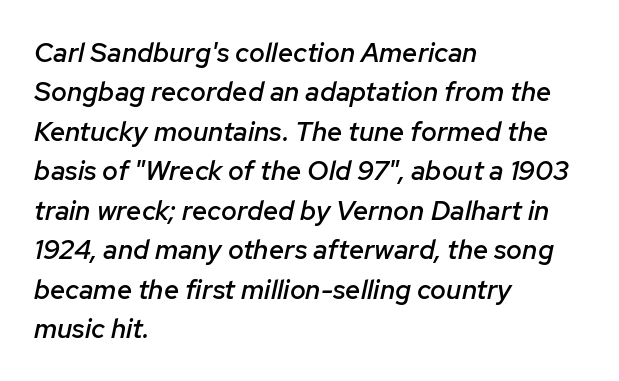
Q: Is the text bold? A: Semi-bold.
Q: Is the text italic (slanted)? A: Yes, it leans right by about 12 degrees.
Q: Is the text underlined? A: No.
Q: How is the paragraph aligned? A: Left-aligned.
Q: Is the spacing between letters normal or unusually wide? A: Normal.
Q: Is the spacing between lines tight, normal or loose? A: Normal.
